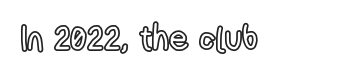
{"italic": "no", "width": "condensed", "x_height": "medium", "monospaced": "no", "underline": "no", "letter_spacing": "normal", "letter_spacing_em": 0.0, "glyph_px": 34}
